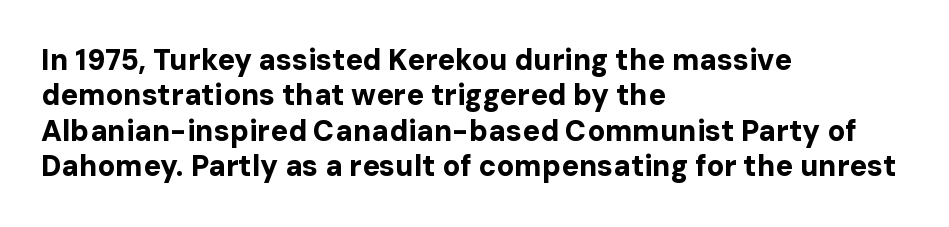
Character widths vary here, with narrow letters taking less room than wide ones. This rendering features lettering with no underline. Short note: letters normally spaced. This sample is left-justified, so line endings fall wherever the words run out.
